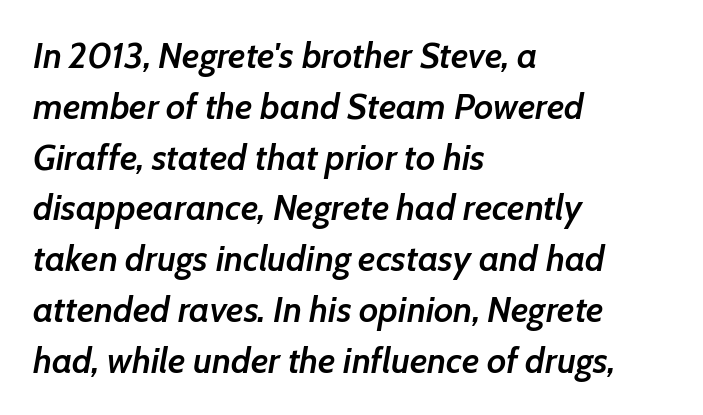
Q: Is the text bold? A: Semi-bold.
Q: Is the text italic (slanted)? A: Yes, it leans right by about 7 degrees.
Q: Is the text underlined? A: No.
Q: How is the paragraph aligned? A: Left-aligned.
Q: Is the spacing between letters normal or unusually wide? A: Normal.
Q: Is the spacing between lines tight, normal or loose? A: Normal.
Q: Width (condensed, normal, or wide)? A: Normal.
Q: Stroke contrast? A: Low.
Q: x-height? A: Medium.
Q: Monospaced? A: No.
